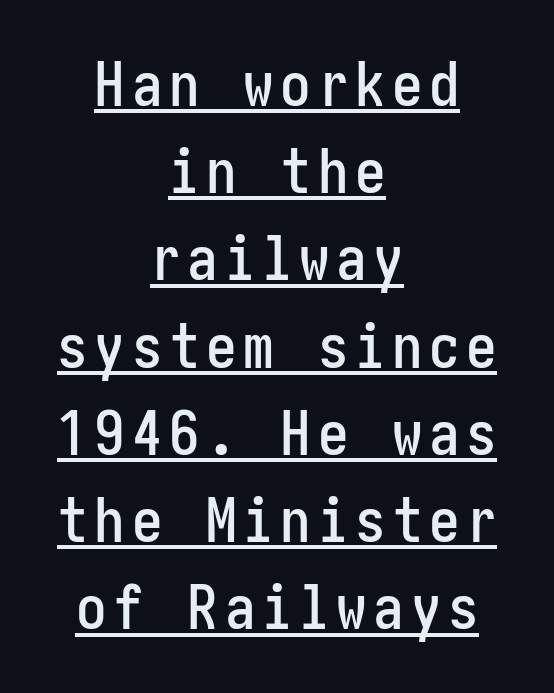
The image shows 61 px condensed sans-serif type, upright; set centered, normal line spacing (1.43x), underlined; low stroke contrast and a medium x-height.
